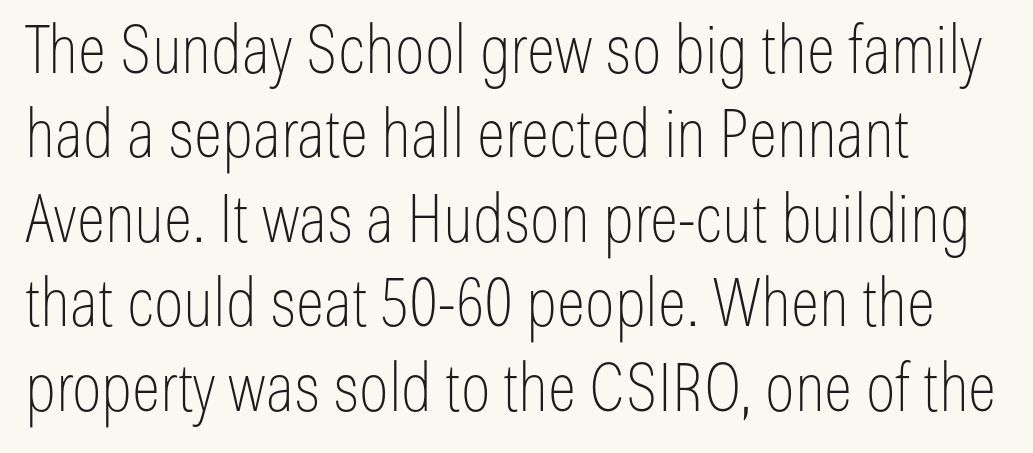
Letters rest on an invisible, unmarked baseline. The letters look calm and open, with moderate or lighter stems. Vertical spacing — default. The text was rendered using a sans face with plain stroke endings. Between one letter and the next there's only the usual sliver of space.
